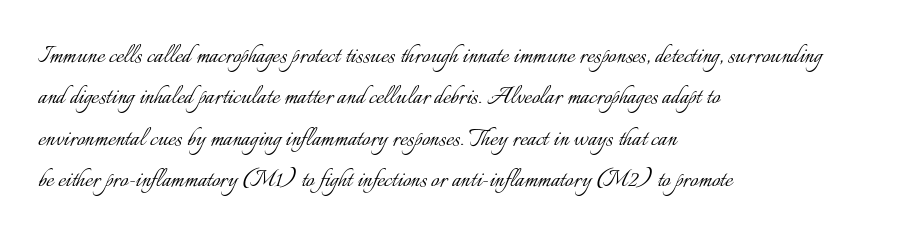
Q: Is the text bold? A: No.
Q: Is the text italic (slanted)? A: Yes.
Q: Is the text underlined? A: No.
Q: How is the paragraph aligned? A: Left-aligned.
Q: Is the spacing between letters normal or unusually wide? A: Normal.
Q: Is the spacing between lines tight, normal or loose? A: Normal.
Q: Width (condensed, normal, or wide)? A: Normal.
Q: Stroke contrast? A: Low.
Q: x-height? A: Small.
Q: Monospaced? A: No.
